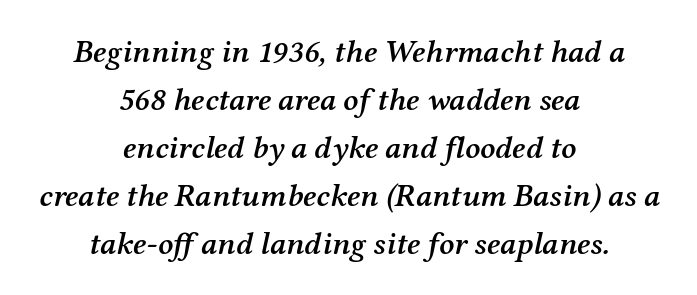
Casual observation: everything's sitting right in the middle. Caption: standard tracking, unaltered. The glyphs look as if they've been sheared to an angle. What kind of face is this? One with serifs.
